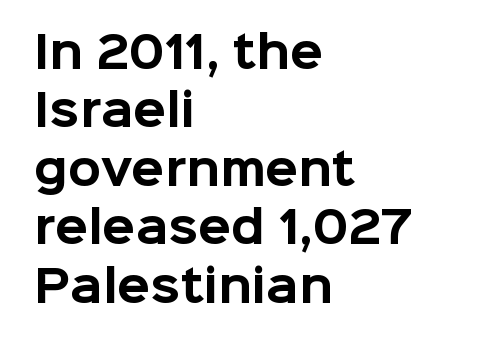
{"serif": "no", "italic": "no", "bold": "yes", "weight": "bold", "width": "normal", "stroke_contrast": "low", "x_height": "medium", "monospaced": "no", "underline": "no", "align": "left", "line_spacing": "normal", "line_spacing_ratio": 1.36, "letter_spacing": "normal", "letter_spacing_em": 0.0, "glyph_px": 43}
